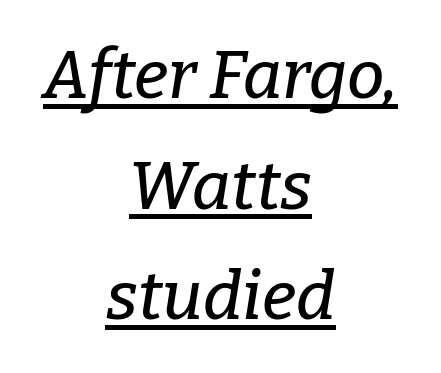
{"serif": "yes", "italic": "yes", "lean": "right", "slant_degrees": 9, "width": "normal", "stroke_contrast": "low", "x_height": "medium", "monospaced": "no", "underline": "yes", "align": "center", "line_spacing": "normal", "line_spacing_ratio": 1.65, "letter_spacing": "normal", "letter_spacing_em": 0.0, "glyph_px": 67}
